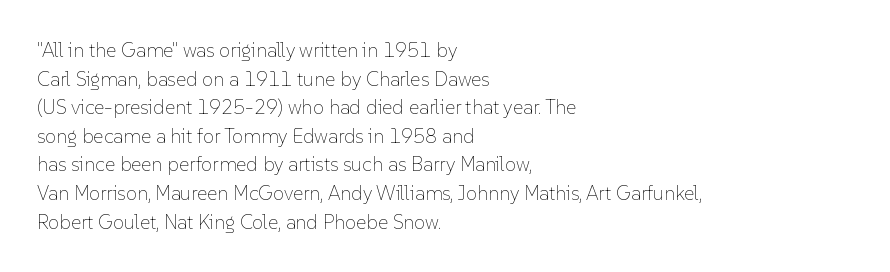
Honestly, the letter spacing is just normal — you wouldn't notice it. Every row of glyphs begins at an identical x-position on the left. The lettering holds an erect, upright posture throughout. A typesetter would call this leading conventional body-copy spacing.
